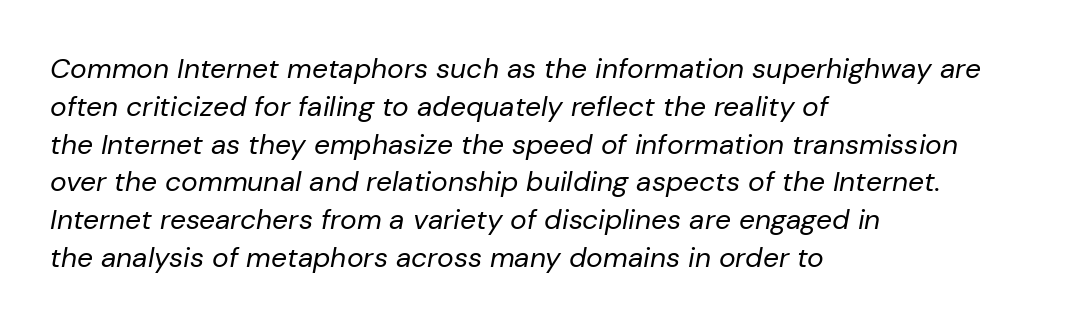
The image shows 28 px regular-weight type, italic (leaning right); set left-aligned, normal line spacing (1.35x), normal letter spacing, not underlined; low stroke contrast and a medium x-height.
